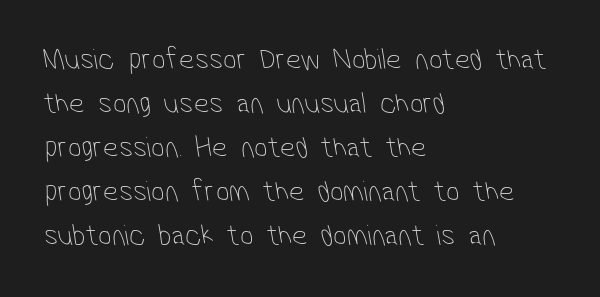
The image shows 30 px thin, condensed sans-serif type; set left-aligned, normal line spacing (1.47x), normal letter spacing, not underlined; low stroke contrast and a medium x-height.
